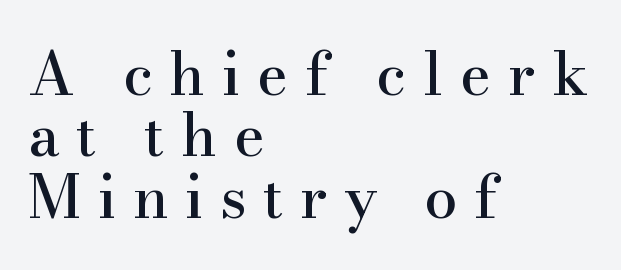
The image shows 59 px serif type, upright; set left-aligned, tight line spacing (1.04x), unusually wide letter spacing (+0.28 em), not underlined; high stroke contrast and a small x-height.
